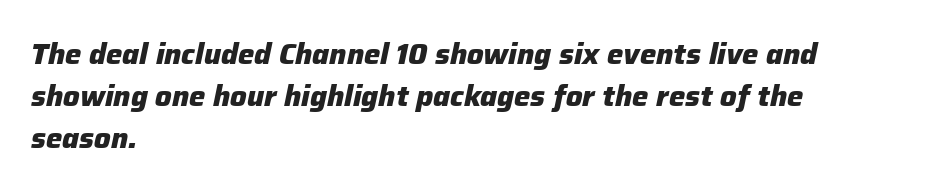
The image shows 29 px heavy type, italic (leaning right); set left-aligned, normal line spacing (1.44x), normal letter spacing, not underlined; low stroke contrast and a medium x-height.
